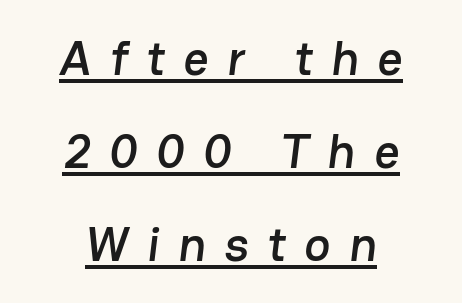
Q: Is the typeface a serif or a sans-serif typeface? A: Sans-serif.
Q: Is the text underlined? A: Yes.
Q: How is the paragraph aligned? A: Centered.
Q: Is the spacing between letters normal or unusually wide? A: Unusually wide.
Q: Is the spacing between lines tight, normal or loose? A: Loose.
Q: Width (condensed, normal, or wide)? A: Normal.
Q: Stroke contrast? A: Low.
Q: x-height? A: Medium.
Q: Monospaced? A: No.
